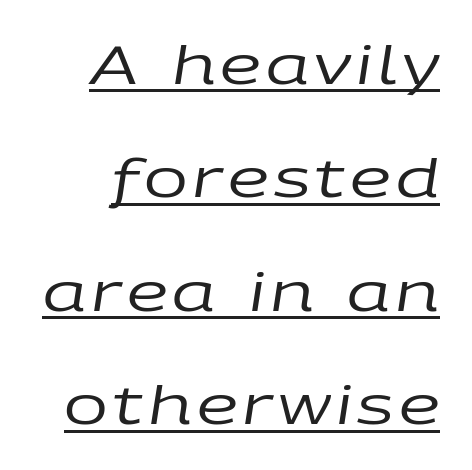
The strokes are not fattened; the text isn't bold. Each line of the rendering has a horizontal stroke beneath the glyphs. Airy leading. This is oblique type, the kind used for emphasis or titles. Varying glyph widths throughout — classic text-font behaviour.
